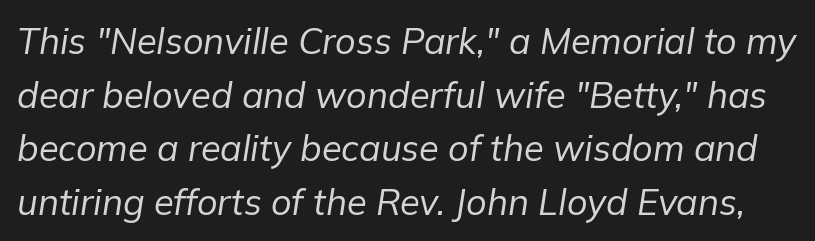
{"italic": "yes", "lean": "right", "slant_degrees": 9, "bold": "no", "weight": "regular", "width": "normal", "stroke_contrast": "low", "x_height": "medium", "monospaced": "no", "underline": "no", "line_spacing": "normal", "line_spacing_ratio": 1.49, "letter_spacing": "normal", "letter_spacing_em": 0.0, "glyph_px": 36}
